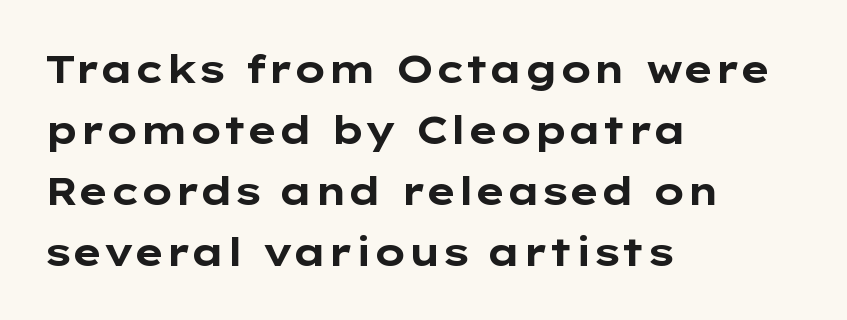
The image shows 39 px bold, wide sans-serif type, upright; set left-aligned, normal line spacing (1.56x), normal letter spacing, not underlined; low stroke contrast and a medium x-height.
